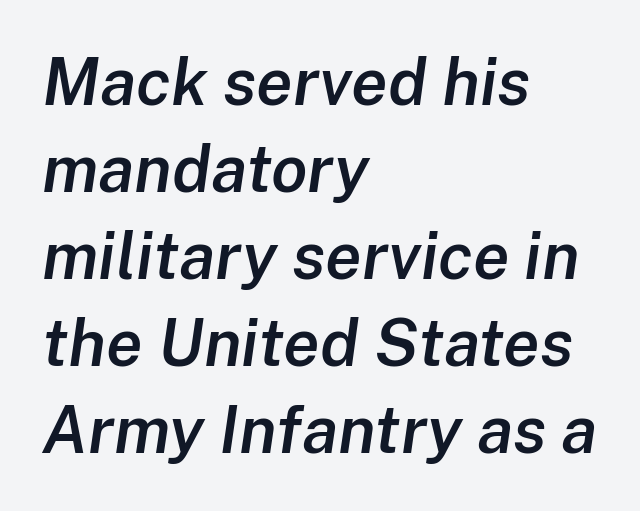
Q: Is the text bold? A: Semi-bold.
Q: Is the text italic (slanted)? A: Yes, it leans right by about 8 degrees.
Q: Is the text underlined? A: No.
Q: How is the paragraph aligned? A: Left-aligned.
Q: Is the spacing between letters normal or unusually wide? A: Normal.
Q: Is the spacing between lines tight, normal or loose? A: Normal.
Q: Width (condensed, normal, or wide)? A: Normal.
Q: Stroke contrast? A: Low.
Q: x-height? A: Medium.
Q: Monospaced? A: No.
